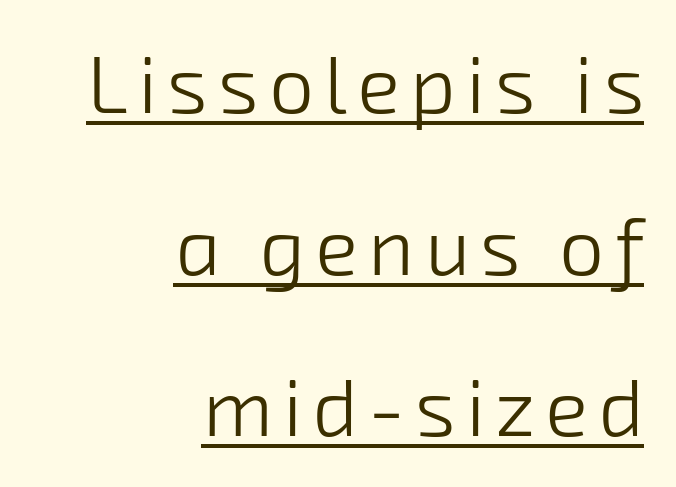
{"serif": "no", "bold": "no", "weight": "light", "width": "normal", "stroke_contrast": "low", "x_height": "medium", "monospaced": "no", "underline": "yes", "align": "right", "line_spacing": "loose", "line_spacing_ratio": 2.02, "glyph_px": 80}
